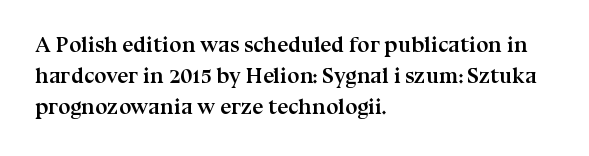
Ordinary non-slanted type is in use. The space between consecutive lines is moderate. The strokes are fattened all the way to bold. No extra tracking has been applied to these lines. Quick note: underline off. The typesetter chose a ragged-right arrangement here.
